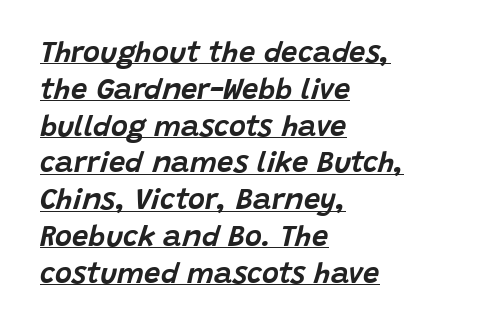
Teacher's note: observe the even left margin — that is flush-left alignment. Regarding leading, the lines here are spaced in the standard way. Caption: standard tracking, unaltered. These lines are rendered in a variable-pitch font.
